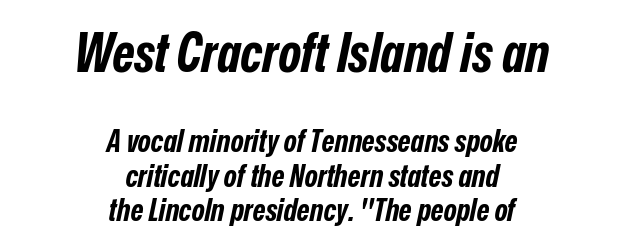
The image shows 54 px bold, condensed type, italic (leaning right); set centered, tight line spacing (1.11x), normal letter spacing, not underlined; the first (top) block is 1.74x larger; low stroke contrast and a medium x-height.
